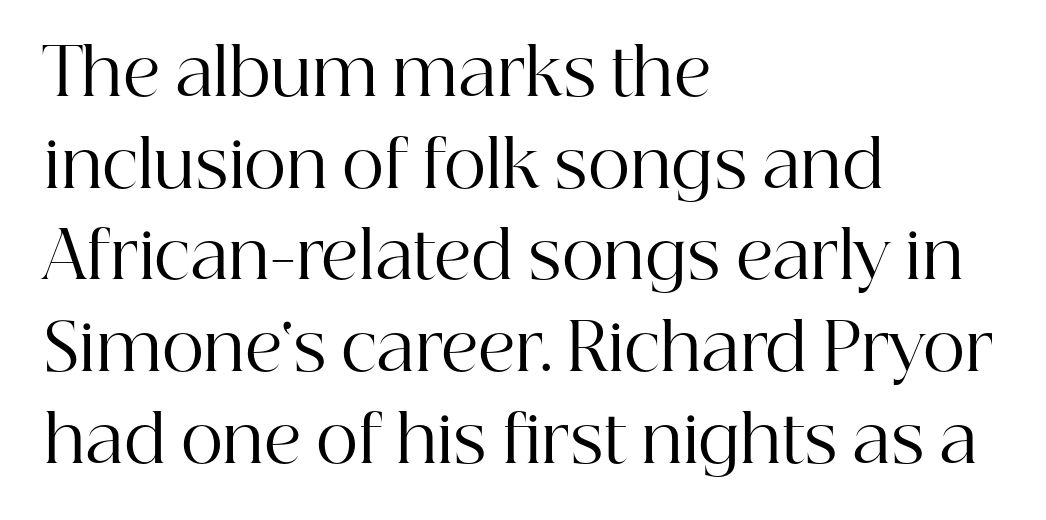
The lines sit at an ordinary, default distance from one another. Every row of glyphs begins at an identical x-position on the left. The passage shown is typed in a proportional face where columns would drift. The letters sit at their default tracking, neither squeezed nor spread.
